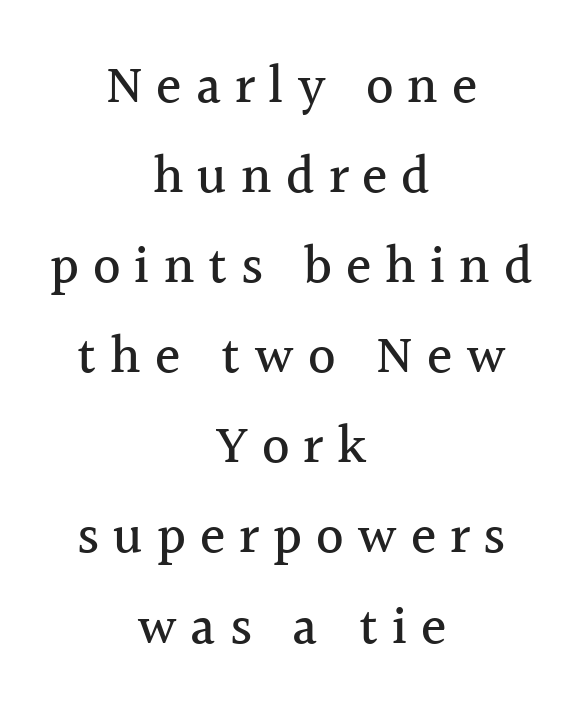
The image shows 53 px serif type, upright; set centered, normal line spacing (1.7x), unusually wide letter spacing (+0.26 em), not underlined; a medium x-height.
